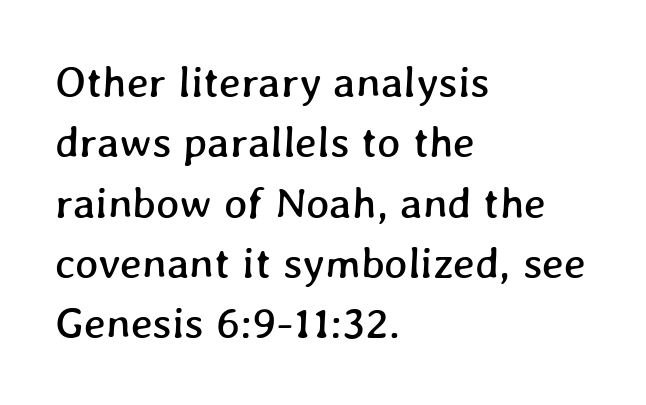
The image shows 44 px text type; set left-aligned, normal line spacing (1.37x), normal letter spacing, not underlined; low stroke contrast and a medium x-height.
